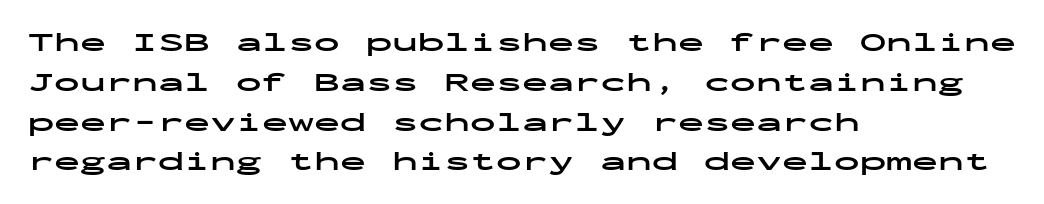
{"italic": "no", "bold": "yes", "underline": "no", "align": "left", "line_spacing": "normal", "line_spacing_ratio": 1.53, "letter_spacing": "normal", "letter_spacing_em": 0.0, "glyph_px": 26}
